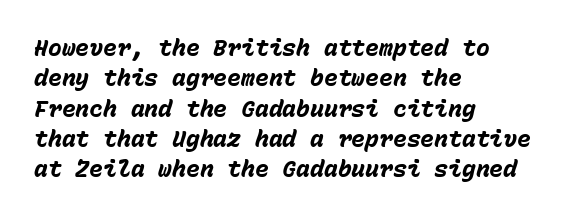
Quick note: interline space is typical. The lines are quadded left. What weight is shown? A full bold with thick strokes. Words appear dense and cohesive because spacing is normal.
